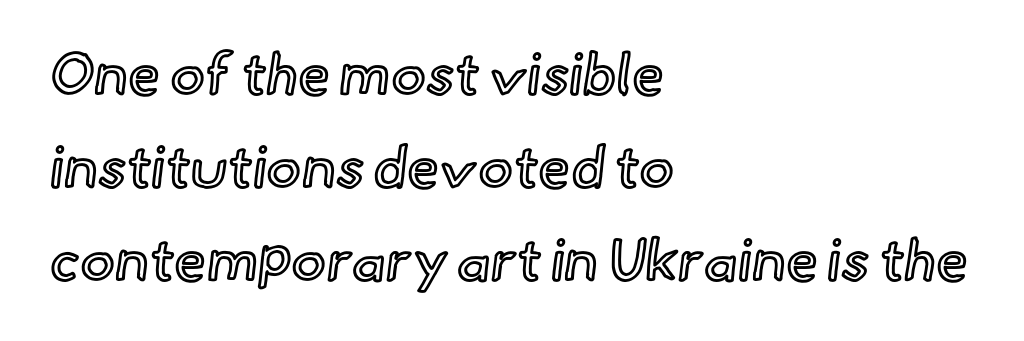
Q: Is the text italic (slanted)? A: Yes.
Q: Is the text underlined? A: No.
Q: How is the paragraph aligned? A: Left-aligned.
Q: Is the spacing between letters normal or unusually wide? A: Normal.
Q: Is the spacing between lines tight, normal or loose? A: Normal.
Q: Width (condensed, normal, or wide)? A: Normal.
Q: x-height? A: Small.
Q: Monospaced? A: No.
